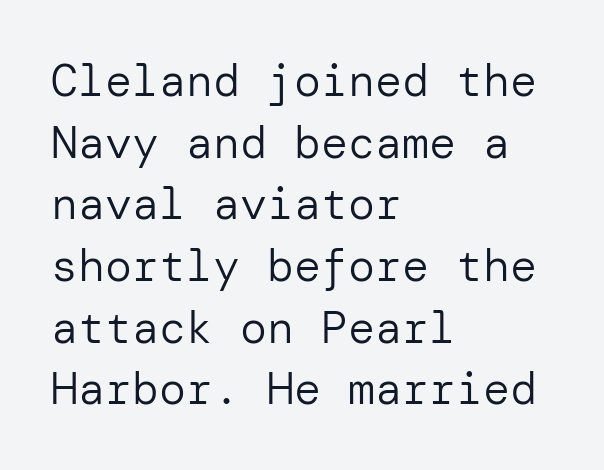
{"serif": "no", "italic": "no", "bold": "no", "weight": "regular", "width": "normal", "stroke_contrast": "low", "x_height": "medium", "underline": "no", "align": "left", "line_spacing": "normal", "line_spacing_ratio": 1.37, "letter_spacing": "normal", "letter_spacing_em": 0.0, "glyph_px": 45}
